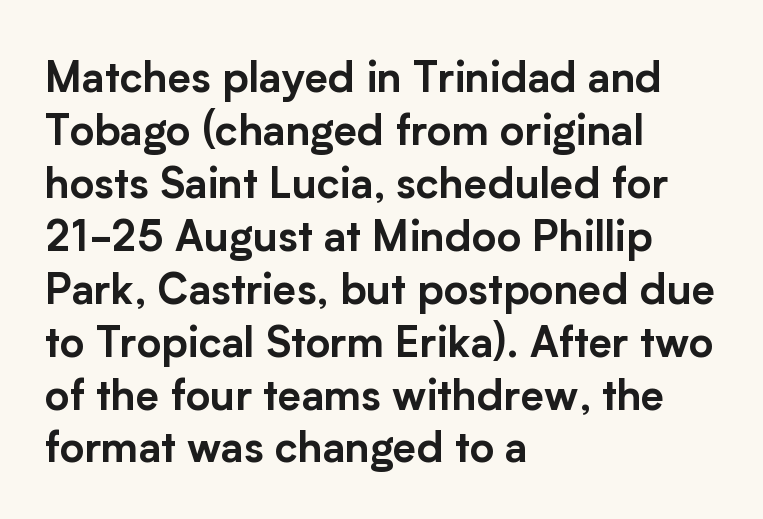
The image shows 42 px sans-serif type, upright; set left-aligned, normal line spacing (1.26x), normal letter spacing, not underlined; low stroke contrast and a medium x-height.
